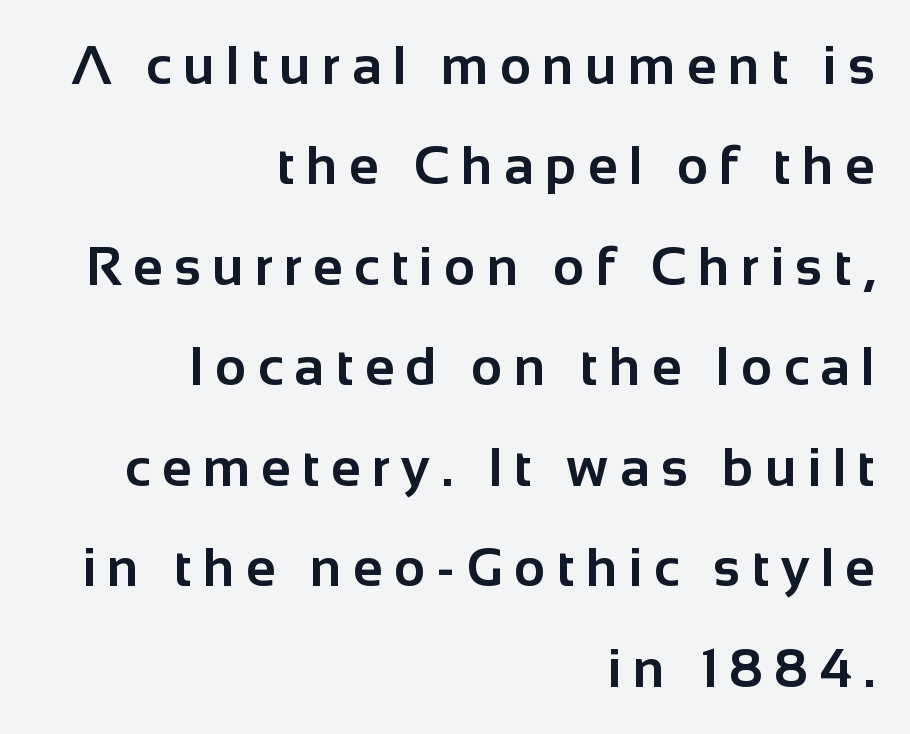
The image shows 54 px bold sans-serif type, upright; set right-aligned, line spacing 1.86x, unusually wide letter spacing (+0.21 em), not underlined; low stroke contrast and a medium x-height.
